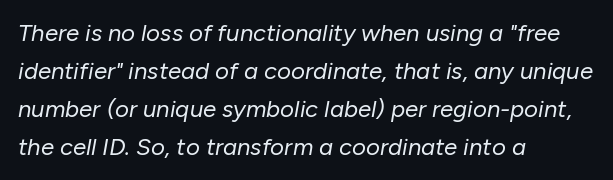
{"italic": "yes", "lean": "right", "slant_degrees": 10, "bold": "no", "underline": "no", "align": "left", "line_spacing": "normal", "line_spacing_ratio": 1.59, "letter_spacing": "normal", "letter_spacing_em": 0.0, "glyph_px": 24}
